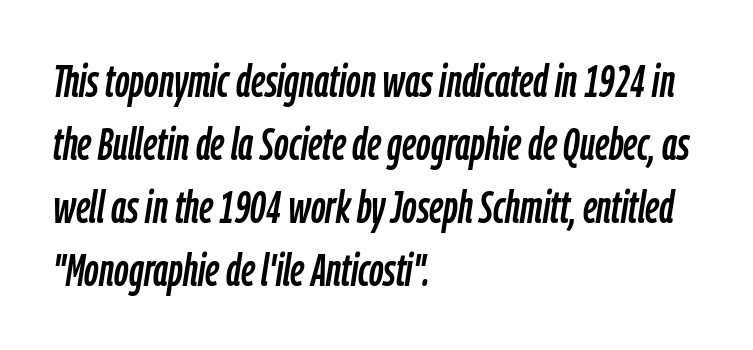
Q: Is the text italic (slanted)? A: Yes, it leans right by about 9 degrees.
Q: Is the text underlined? A: No.
Q: How is the paragraph aligned? A: Left-aligned.
Q: Is the spacing between letters normal or unusually wide? A: Normal.
Q: Is the spacing between lines tight, normal or loose? A: Normal.
Q: Width (condensed, normal, or wide)? A: Condensed.
Q: Stroke contrast? A: Low.
Q: x-height? A: Medium.
Q: Monospaced? A: No.
